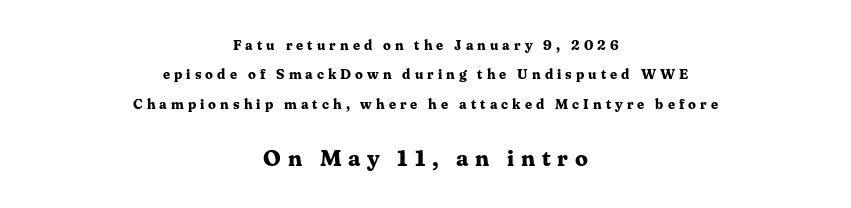
Posture: upright roman. Underline: absent. Leftover space on each line is divided equally before and after the words. The leading is generous, giving the passage an open texture.
